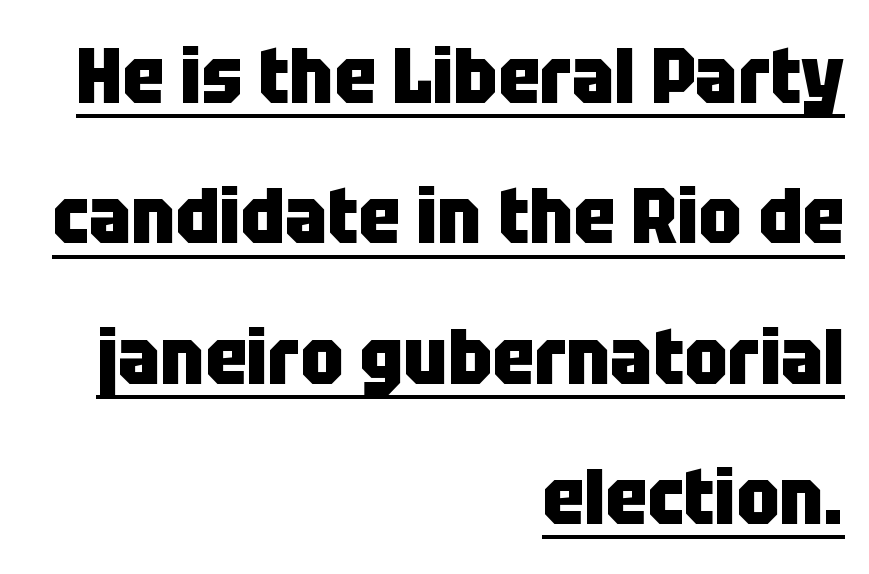
The glyphs have the mass of a bold cut. Words appear dense and cohesive because spacing is normal. Upright lettering throughout. The letters advance in unequal steps, a hallmark of proportional type. Descenders here cross a horizontal rule under the line. Unlike a traditional serif, this face leaves its strokes unadorned.
